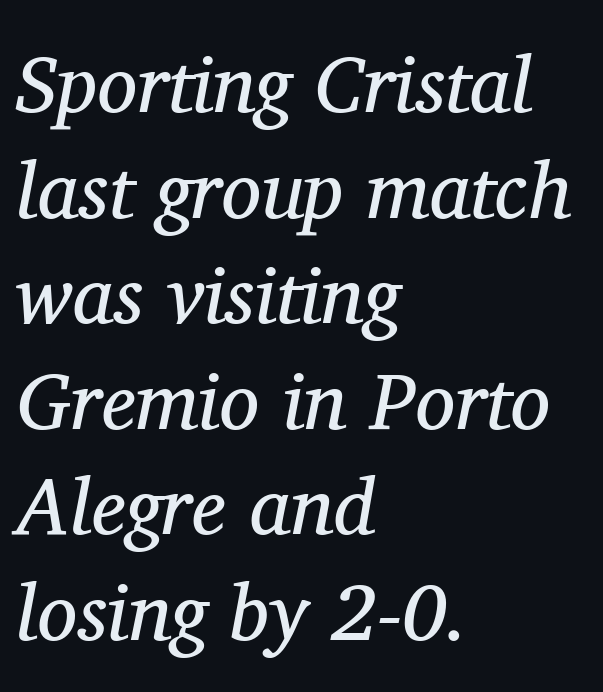
{"serif": "yes", "italic": "yes", "lean": "right", "slant_degrees": 11, "bold": "no", "weight": "regular", "width": "normal", "stroke_contrast": "medium", "x_height": "medium", "monospaced": "no", "underline": "no", "align": "left", "line_spacing": "normal", "line_spacing_ratio": 1.32, "letter_spacing": "normal", "letter_spacing_em": 0.0, "glyph_px": 80}
